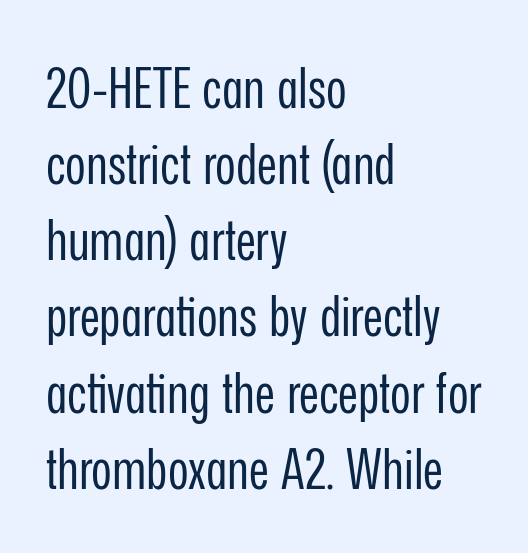
The image shows 56 px regular-weight, condensed sans-serif type, upright; set left-aligned, normal line spacing (1.36x), normal letter spacing, not underlined; low stroke contrast and a medium x-height.
